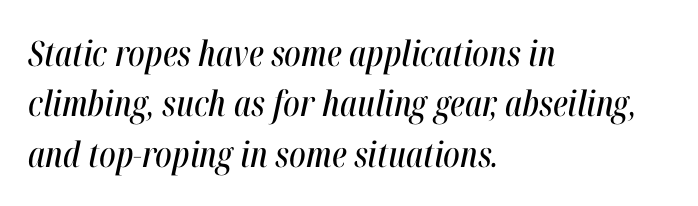
Q: Is the text italic (slanted)? A: Yes, it leans right by about 12 degrees.
Q: Is the text underlined? A: No.
Q: How is the paragraph aligned? A: Left-aligned.
Q: Is the spacing between letters normal or unusually wide? A: Normal.
Q: Is the spacing between lines tight, normal or loose? A: Normal.
Q: Width (condensed, normal, or wide)? A: Condensed.
Q: Stroke contrast? A: High.
Q: x-height? A: Medium.
Q: Monospaced? A: No.
